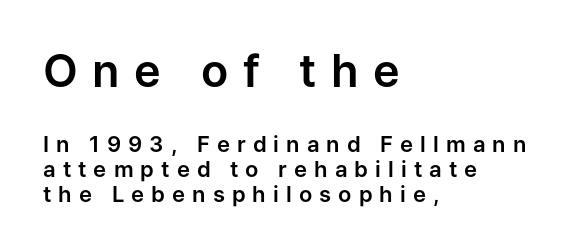
Does the lettering tilt? It doesn't — this is upright. The passage shown has open, widely tracked lettering throughout. Do the characters align in a grid? No, the font is proportional. Underlining? Definitely not there. The rendering shows plain stroke endings on the letterforms — a sans-serif design. How would I describe the line gaps? Narrow and economical.
